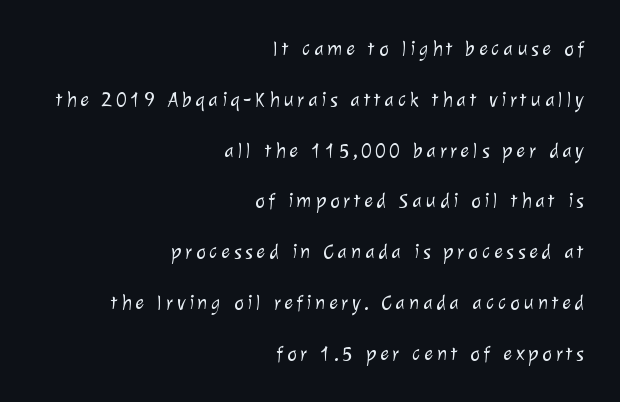
The image shows 21 px text type; set right-aligned, loose line spacing (2.42x), not underlined.
